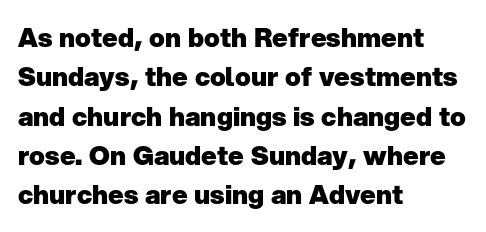
{"italic": "no", "bold": "yes", "underline": "no", "align": "left", "line_spacing": "normal", "line_spacing_ratio": 1.51, "letter_spacing": "normal", "letter_spacing_em": 0.0, "glyph_px": 26}
